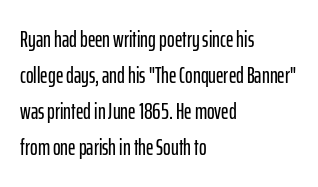
{"italic": "no", "underline": "no", "align": "left", "line_spacing": "normal", "line_spacing_ratio": 1.57, "letter_spacing": "normal", "letter_spacing_em": 0.0, "glyph_px": 23}
